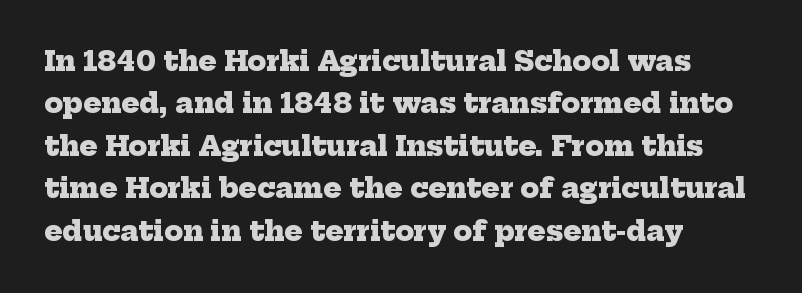
Q: Is the text bold? A: Yes.
Q: Is the text underlined? A: No.
Q: How is the paragraph aligned? A: Left-aligned.
Q: Is the spacing between letters normal or unusually wide? A: Normal.
Q: Is the spacing between lines tight, normal or loose? A: Normal.
